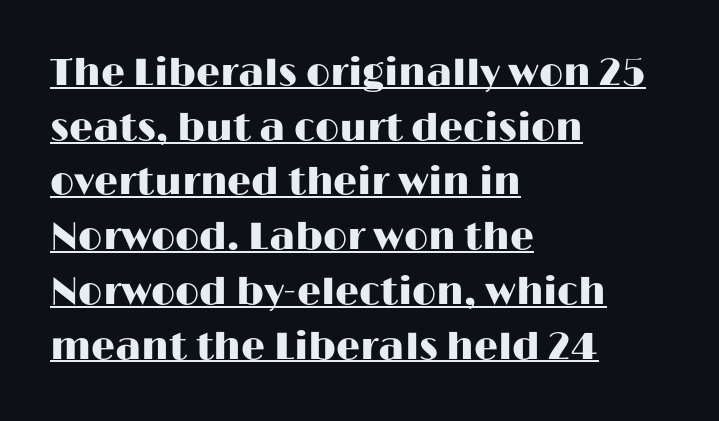
{"serif": "no", "italic": "no", "width": "wide", "stroke_contrast": "high", "x_height": "medium", "monospaced": "no", "underline": "yes", "align": "left", "line_spacing": "normal", "line_spacing_ratio": 1.44, "letter_spacing": "normal", "letter_spacing_em": 0.0, "glyph_px": 38}
